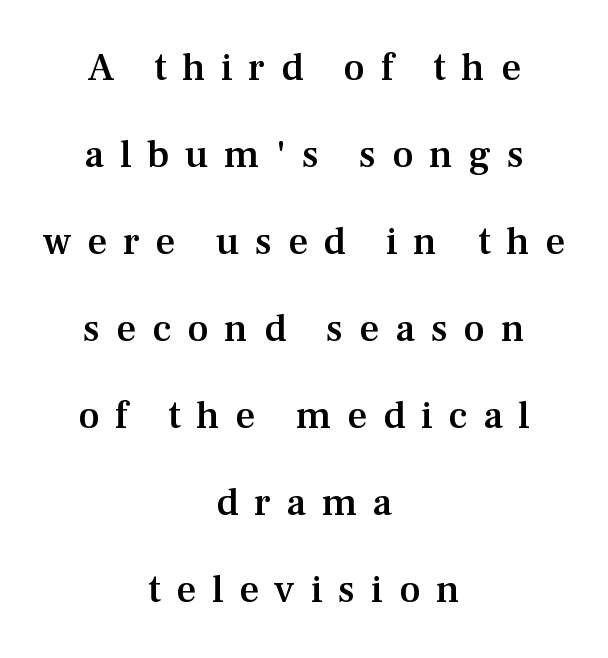
The image shows 39 px semibold serif type, upright; set centered, loose line spacing (2.23x), unusually wide letter spacing (+0.4 em), not underlined; medium stroke contrast and a medium x-height.
